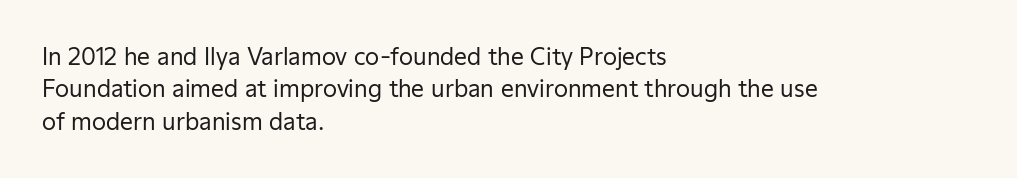
Q: Is the text bold? A: No.
Q: Is the text italic (slanted)? A: No, it is upright.
Q: Is the text underlined? A: No.
Q: How is the paragraph aligned? A: Left-aligned.
Q: Is the spacing between letters normal or unusually wide? A: Normal.
Q: Is the spacing between lines tight, normal or loose? A: Normal.
